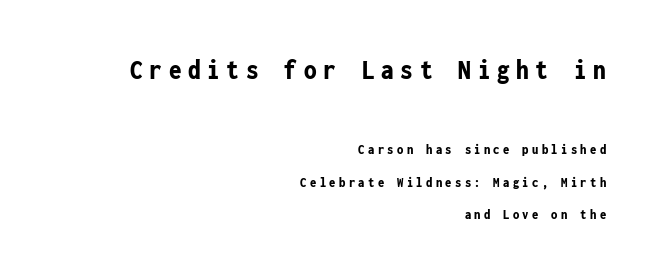
Q: Is the text bold? A: Yes.
Q: Is the text italic (slanted)? A: No, it is upright.
Q: Is the typeface a serif or a sans-serif typeface? A: Sans-serif.
Q: Is the text underlined? A: No.
Q: How is the paragraph aligned? A: Right-aligned.
Q: Is the spacing between letters normal or unusually wide? A: Unusually wide.
Q: Is the spacing between lines tight, normal or loose? A: Loose.
Q: Which block of text is set in a larger size, the first (top) or the second (bottom)? A: The first (top) one.
Q: Width (condensed, normal, or wide)? A: Condensed.
Q: Stroke contrast? A: Low.
Q: x-height? A: Medium.
Q: Monospaced? A: Yes.
